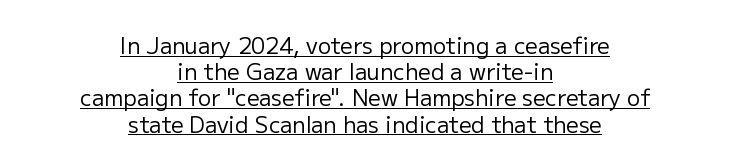
The image shows 22 px text type, upright; set centered, line spacing 1.19x, normal letter spacing, underlined.
